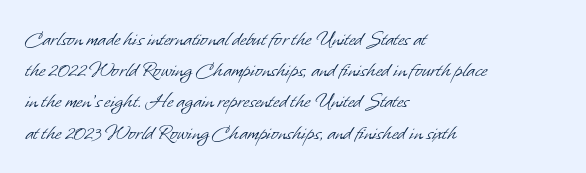
The image shows 22 px text type; set left-aligned, normal line spacing (1.42x), normal letter spacing, not underlined.
